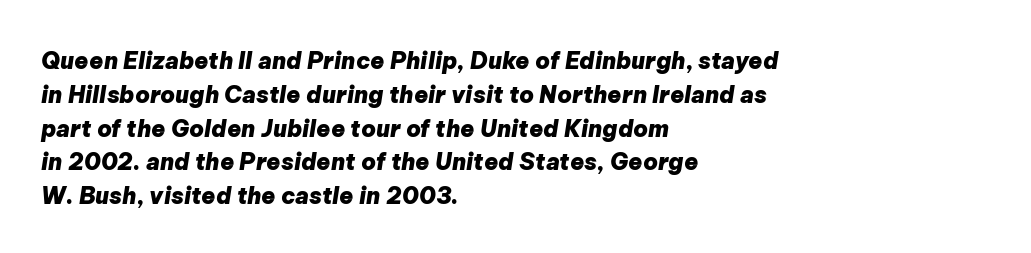
The image shows 23 px bold type, italic (leaning right); set left-aligned, normal line spacing (1.47x), normal letter spacing, not underlined.
